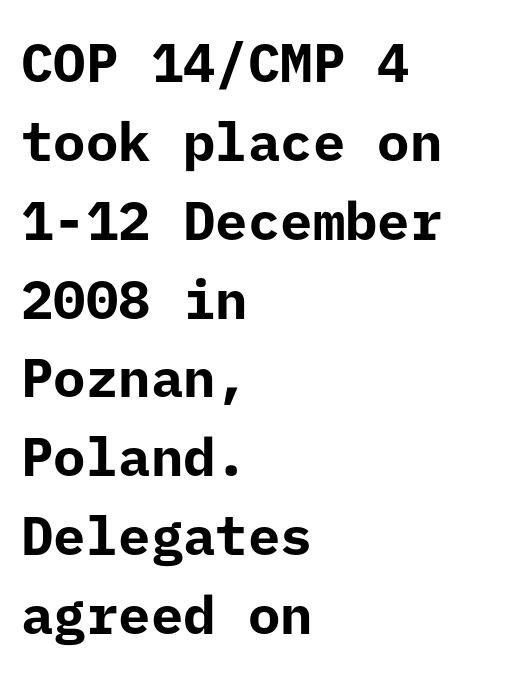
Q: Is the text bold? A: Yes.
Q: Is the text italic (slanted)? A: No, it is upright.
Q: Is the typeface a serif or a sans-serif typeface? A: Sans-serif.
Q: Is the text underlined? A: No.
Q: How is the paragraph aligned? A: Left-aligned.
Q: Is the spacing between letters normal or unusually wide? A: Normal.
Q: Is the spacing between lines tight, normal or loose? A: Normal.
Q: Width (condensed, normal, or wide)? A: Normal.
Q: Stroke contrast? A: Low.
Q: x-height? A: Medium.
